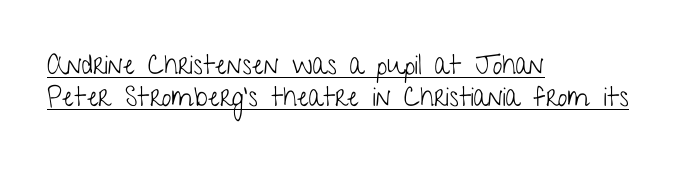
{"italic": "no", "bold": "no", "underline": "yes", "align": "left", "line_spacing_ratio": 1.18, "letter_spacing": "normal", "letter_spacing_em": 0.0, "glyph_px": 27}
